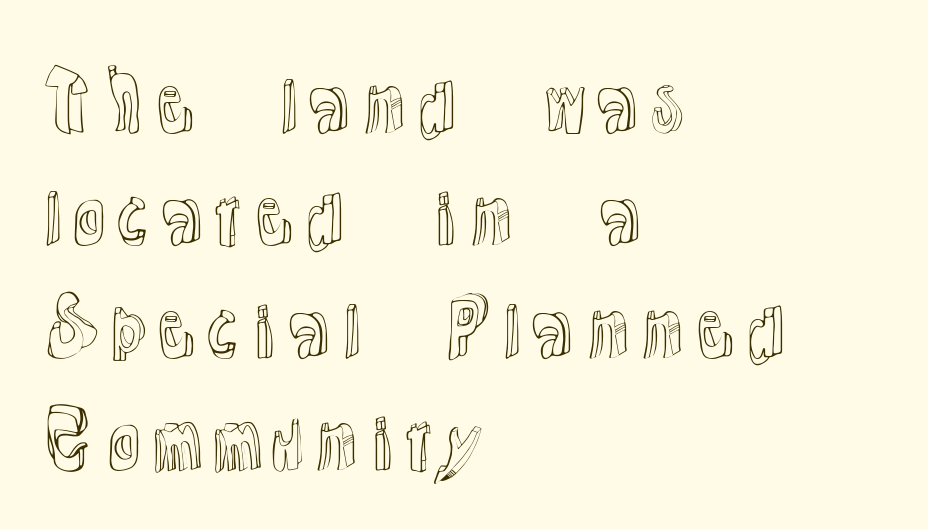
Q: Is the text italic (slanted)? A: No, it is upright.
Q: Is the text underlined? A: No.
Q: How is the paragraph aligned? A: Left-aligned.
Q: Is the spacing between letters normal or unusually wide? A: Normal.
Q: Is the spacing between lines tight, normal or loose? A: Normal.
Q: Width (condensed, normal, or wide)? A: Normal.
Q: x-height? A: Medium.
Q: Monospaced? A: No.
